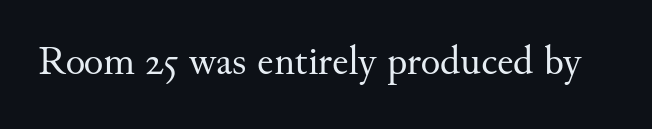
A bare baseline throughout the passage. The weight would be labelled regular, book, light, or lighter still. The rendering uses natural spacing where letterforms have individual widths. Does the type have serifs? Yes, each stem ends in a small foot.
